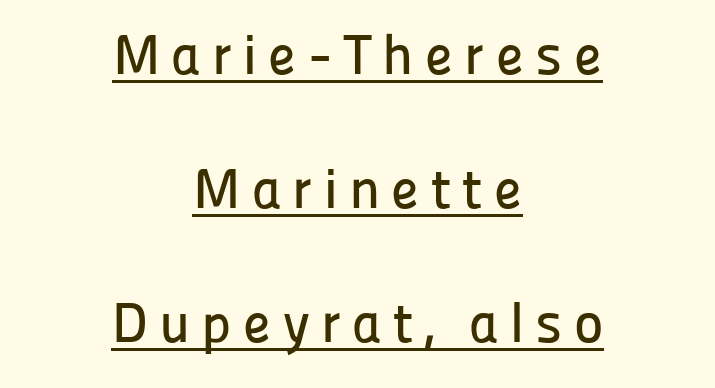
The image shows 56 px sans-serif type, upright; set centered, loose line spacing (2.39x), unusually wide letter spacing (+0.2 em), underlined; low stroke contrast and a medium x-height.
